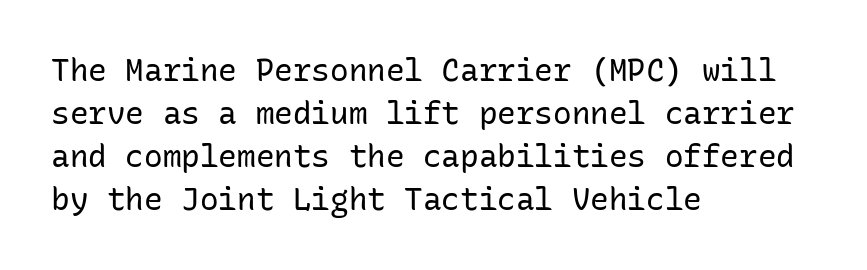
Q: Is the text bold? A: No.
Q: Is the text italic (slanted)? A: No, it is upright.
Q: Is the typeface a serif or a sans-serif typeface? A: Sans-serif.
Q: Is the text underlined? A: No.
Q: How is the paragraph aligned? A: Left-aligned.
Q: Is the spacing between letters normal or unusually wide? A: Normal.
Q: Is the spacing between lines tight, normal or loose? A: Normal.
Q: Width (condensed, normal, or wide)? A: Normal.
Q: Stroke contrast? A: Low.
Q: x-height? A: Medium.
Q: Monospaced? A: Yes.
